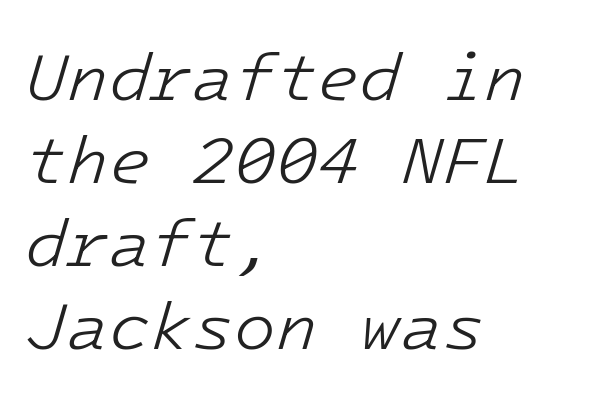
Q: Is the text bold? A: No.
Q: Is the text italic (slanted)? A: Yes, it leans right by about 16 degrees.
Q: Is the text underlined? A: No.
Q: How is the paragraph aligned? A: Left-aligned.
Q: Is the spacing between letters normal or unusually wide? A: Normal.
Q: Width (condensed, normal, or wide)? A: Normal.
Q: Stroke contrast? A: Low.
Q: x-height? A: Medium.
Q: Monospaced? A: Yes.
